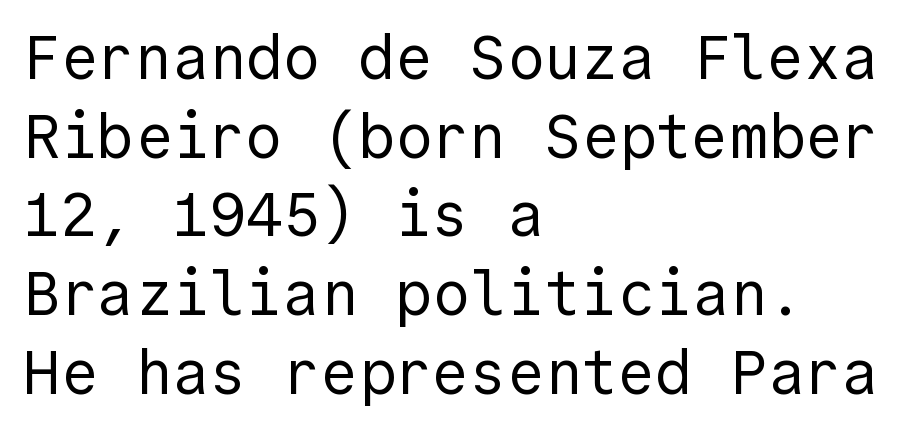
The image shows 62 px regular-weight sans-serif type, upright; set left-aligned, normal line spacing (1.27x), normal letter spacing, not underlined; a medium x-height.
